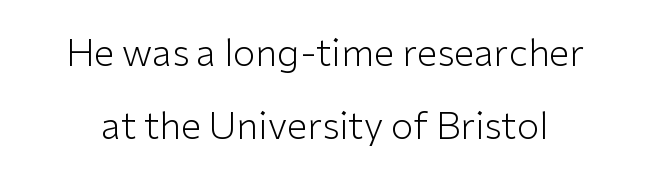
Q: Is the text bold? A: No.
Q: Is the text italic (slanted)? A: No, it is upright.
Q: Is the typeface a serif or a sans-serif typeface? A: Sans-serif.
Q: Is the text underlined? A: No.
Q: Is the spacing between letters normal or unusually wide? A: Normal.
Q: Is the spacing between lines tight, normal or loose? A: Loose.
Q: Width (condensed, normal, or wide)? A: Normal.
Q: Stroke contrast? A: Low.
Q: x-height? A: Medium.
Q: Monospaced? A: No.
